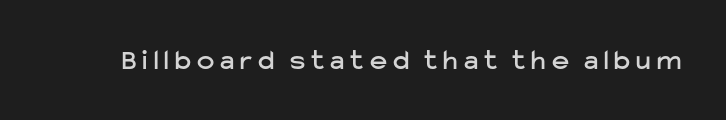
{"serif": "no", "italic": "no", "width": "normal", "stroke_contrast": "low", "x_height": "medium", "monospaced": "no", "underline": "no", "letter_spacing": "wide", "letter_spacing_em": 0.21, "glyph_px": 29}
